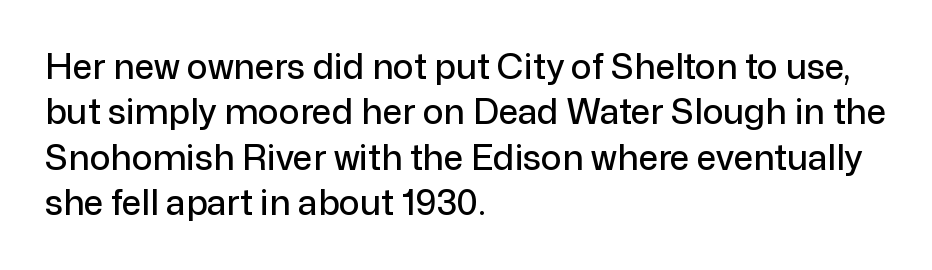
The lettering holds an erect, upright posture throughout. Every row of glyphs begins at an identical x-position on the left. This sample has the flowing, uneven cadence of proportional lettering. Is the letter spacing exaggerated? No — it looks like the ordinary default. Is this a sans? Yes — the strokes have no serifs.
